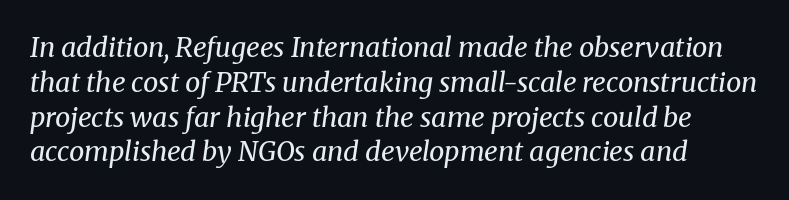
The image shows 27 px text type, italic (leaning right); set normal line spacing (1.29x), normal letter spacing, not underlined.
